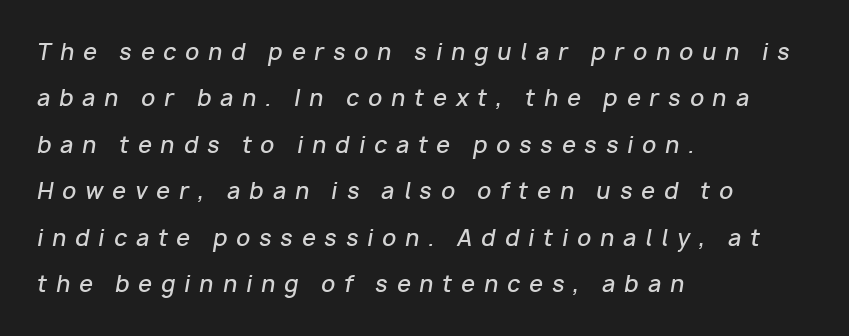
{"italic": "yes", "lean": "right", "slant_degrees": 10, "bold": "semi", "underline": "no", "align": "left", "line_spacing": "loose", "line_spacing_ratio": 2.11, "letter_spacing": "wide", "letter_spacing_em": 0.41, "glyph_px": 22}
